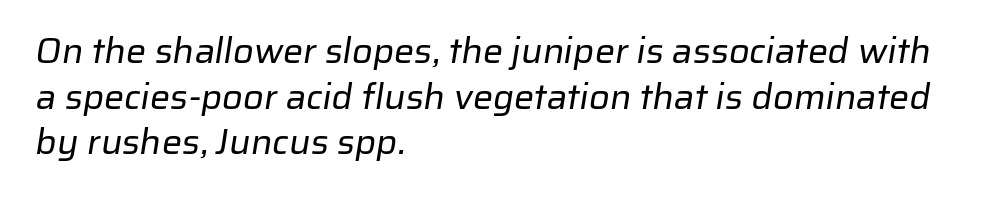
Q: Is the text bold? A: No.
Q: Is the typeface a serif or a sans-serif typeface? A: Sans-serif.
Q: Is the text underlined? A: No.
Q: How is the paragraph aligned? A: Left-aligned.
Q: Is the spacing between letters normal or unusually wide? A: Normal.
Q: Is the spacing between lines tight, normal or loose? A: Normal.
Q: Width (condensed, normal, or wide)? A: Normal.
Q: Stroke contrast? A: Low.
Q: x-height? A: Medium.
Q: Monospaced? A: No.
